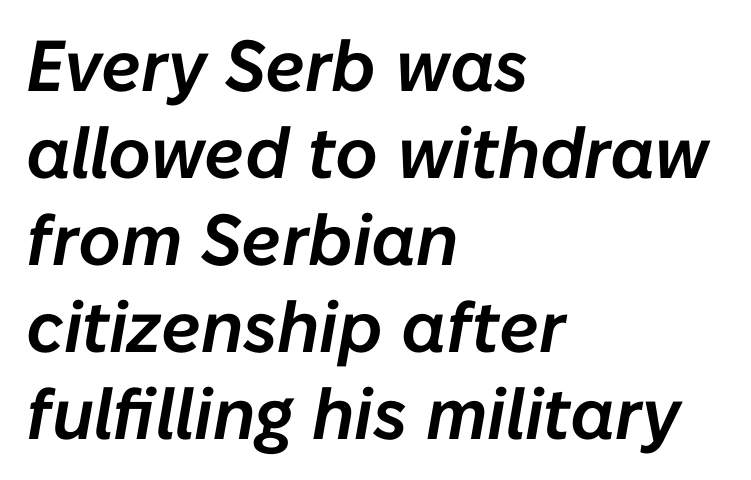
The image shows 72 px text type, italic (leaning right); set left-aligned, line spacing 1.21x, normal letter spacing, not underlined; low stroke contrast and a medium x-height.
